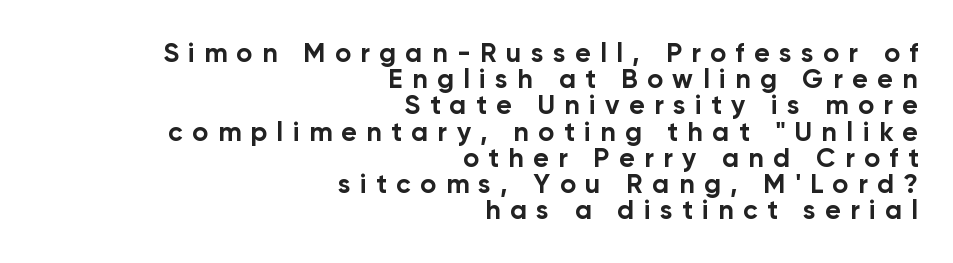
Is there much room between lines? No — they nearly touch. Posture: upright roman. Bare-footed words on every line. Leftover space on each line is placed entirely before the opening word. On the weight axis this lands at bold, roughly 700. The tracking jumps out immediately: characters are airy and widely separated.
